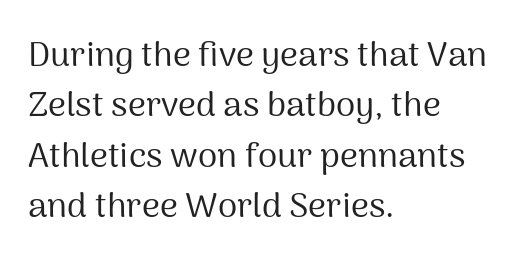
Q: Is the text bold? A: No.
Q: Is the text italic (slanted)? A: No, it is upright.
Q: Is the typeface a serif or a sans-serif typeface? A: Sans-serif.
Q: Is the text underlined? A: No.
Q: How is the paragraph aligned? A: Left-aligned.
Q: Is the spacing between letters normal or unusually wide? A: Normal.
Q: Is the spacing between lines tight, normal or loose? A: Normal.
Q: Width (condensed, normal, or wide)? A: Normal.
Q: Stroke contrast? A: Medium.
Q: x-height? A: Medium.
Q: Monospaced? A: No.
